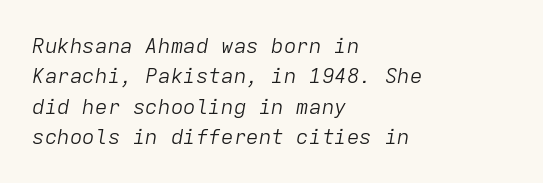
The image shows 21 px text type, italic (leaning right); set left-aligned, normal line spacing (1.45x), normal letter spacing, not underlined.
